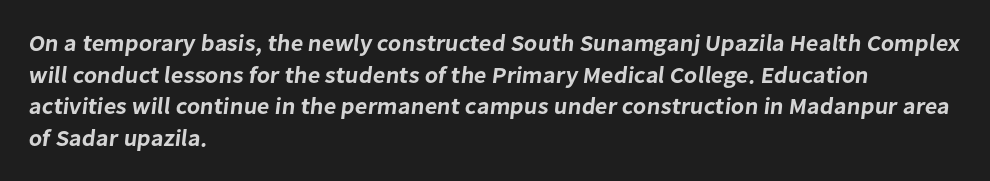
The image shows 23 px text type; set left-aligned, normal line spacing (1.37x), normal letter spacing, not underlined.
